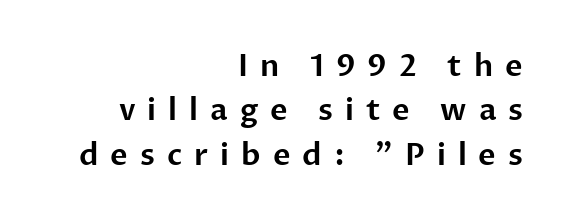
{"serif": "no", "italic": "no", "width": "normal", "stroke_contrast": "low", "x_height": "medium", "monospaced": "no", "underline": "no", "align": "right", "line_spacing": "normal", "line_spacing_ratio": 1.48, "letter_spacing": "wide", "letter_spacing_em": 0.4, "glyph_px": 30}
